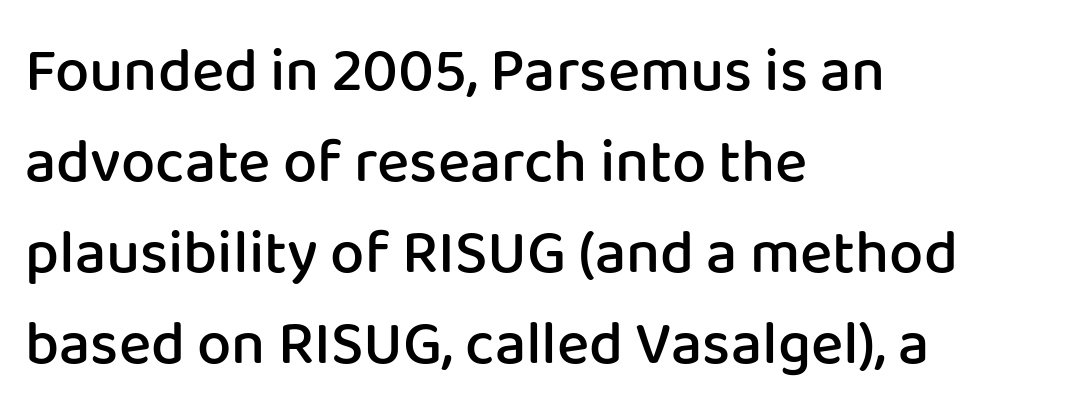
Q: Is the text bold? A: Semi-bold.
Q: Is the text italic (slanted)? A: No, it is upright.
Q: Is the typeface a serif or a sans-serif typeface? A: Sans-serif.
Q: Is the text underlined? A: No.
Q: How is the paragraph aligned? A: Left-aligned.
Q: Is the spacing between letters normal or unusually wide? A: Normal.
Q: Is the spacing between lines tight, normal or loose? A: Normal.
Q: Width (condensed, normal, or wide)? A: Normal.
Q: Stroke contrast? A: Low.
Q: x-height? A: Medium.
Q: Monospaced? A: No.
